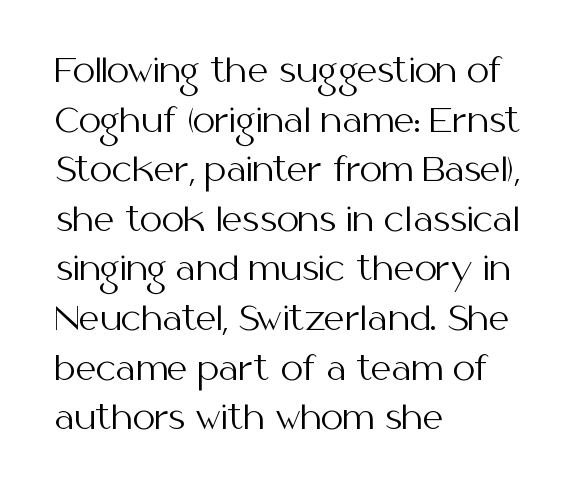
The image shows 32 px regular-weight sans-serif type, upright; set left-aligned, normal line spacing (1.55x), normal letter spacing, not underlined; medium stroke contrast and a medium x-height.
